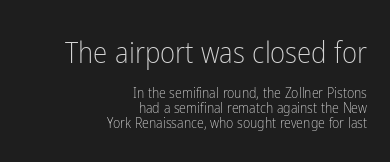
The image shows 29 px light, condensed sans-serif type, upright; set right-aligned, tight line spacing (1.08x), normal letter spacing, not underlined; the first (top) block is 2.07x larger; low stroke contrast and a medium x-height.
